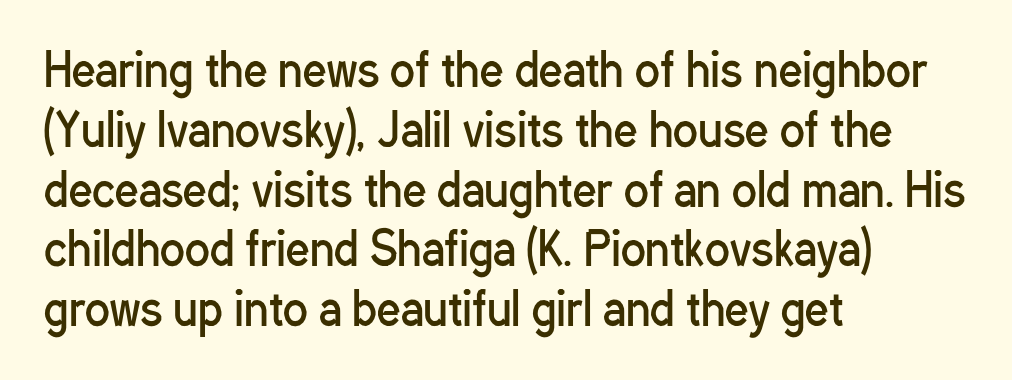
The image shows 46 px regular-weight, condensed sans-serif type, upright; set left-aligned, normal line spacing (1.3x), normal letter spacing, not underlined; low stroke contrast and a medium x-height.
